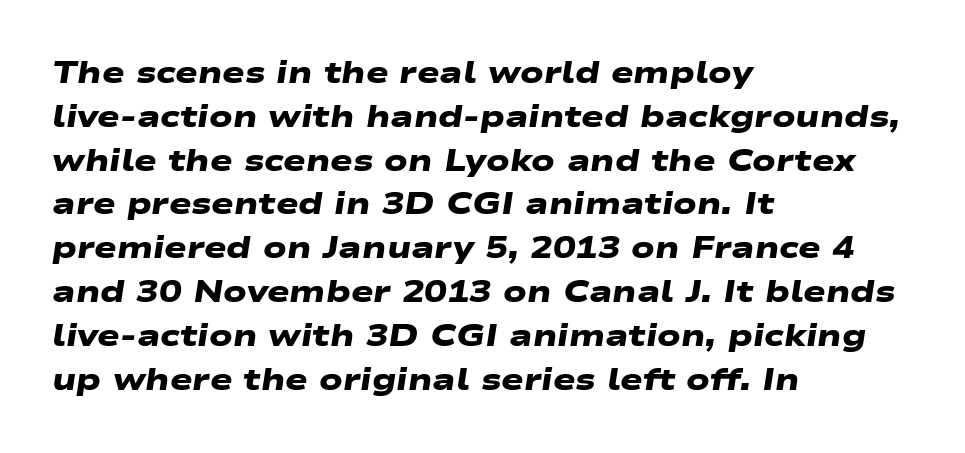
The image shows 30 px heavy, wide sans-serif type; set left-aligned, normal line spacing (1.46x), normal letter spacing, not underlined; low stroke contrast and a medium x-height.
